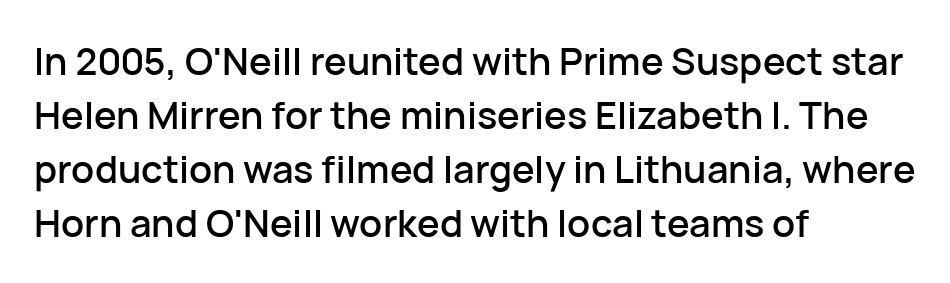
Q: Is the text italic (slanted)? A: No, it is upright.
Q: Is the typeface a serif or a sans-serif typeface? A: Sans-serif.
Q: Is the text underlined? A: No.
Q: How is the paragraph aligned? A: Left-aligned.
Q: Is the spacing between letters normal or unusually wide? A: Normal.
Q: Is the spacing between lines tight, normal or loose? A: Normal.
Q: Width (condensed, normal, or wide)? A: Normal.
Q: Stroke contrast? A: Low.
Q: x-height? A: Medium.
Q: Monospaced? A: No.
